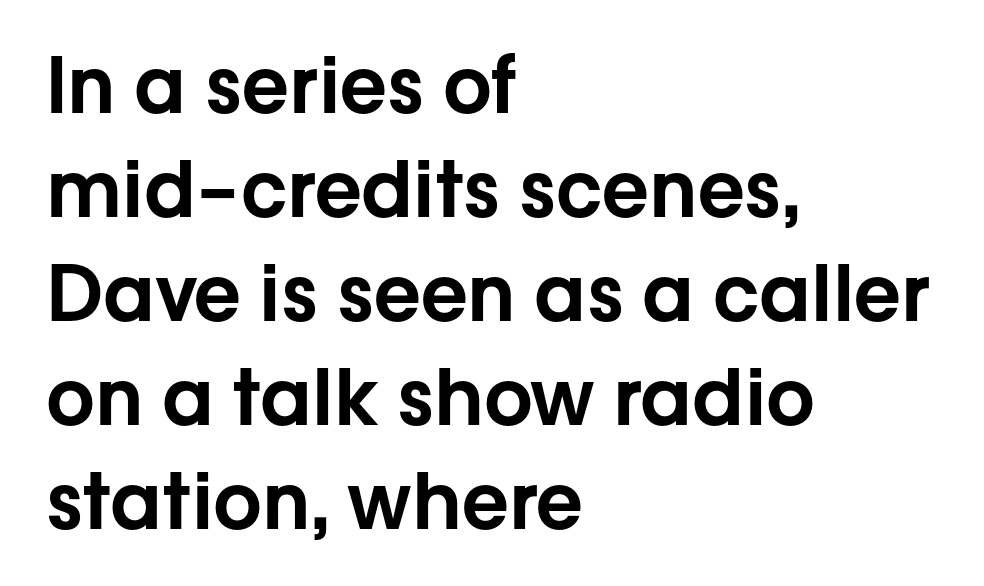
Underline: absent. The lettering stays uniformly vertical, giving the passage a roman look. One-word summary of the alignment: left. The passage shown stacks its lines at a standard gap. The passage shown is typed in a proportional face where columns would drift. A typesetter would label this face a sans.
